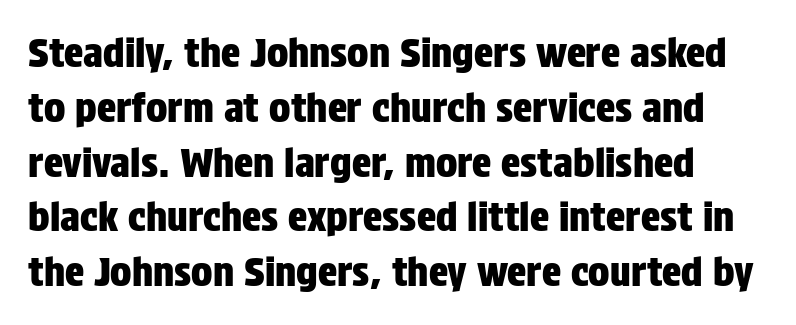
Q: Is the text italic (slanted)? A: No, it is upright.
Q: Is the typeface a serif or a sans-serif typeface? A: Sans-serif.
Q: Is the text underlined? A: No.
Q: Is the spacing between letters normal or unusually wide? A: Normal.
Q: Is the spacing between lines tight, normal or loose? A: Normal.
Q: Width (condensed, normal, or wide)? A: Condensed.
Q: Stroke contrast? A: Low.
Q: x-height? A: Large.
Q: Monospaced? A: No.
